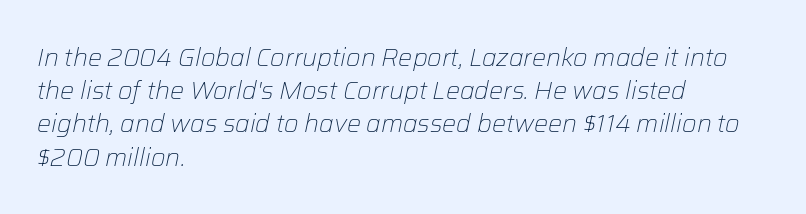
The image shows 25 px text type, italic (leaning right); set left-aligned, normal line spacing (1.33x), normal letter spacing, not underlined.
